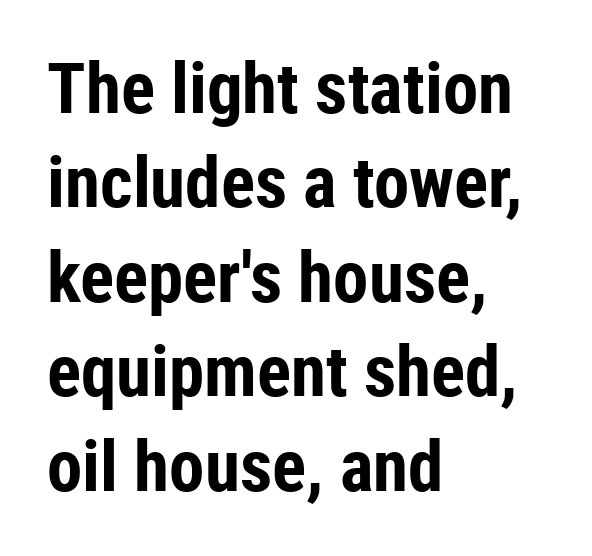
Letters rest on an invisible, unmarked baseline. Looks like regular typesetting: each glyph gets only the width it needs. In terms of letterform style, serifs are entirely absent. Heft: maximum for text — a bold.
